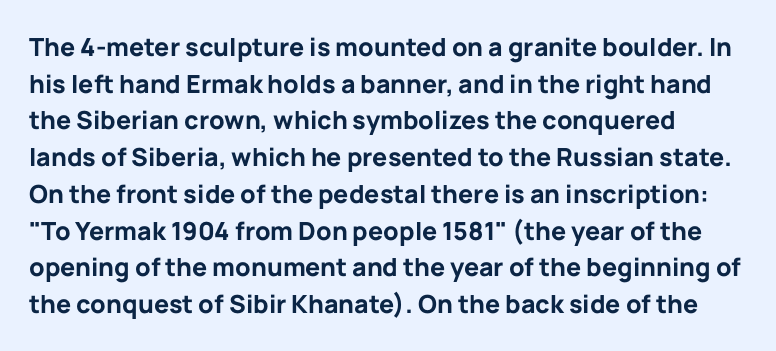
{"italic": "no", "bold": "yes", "underline": "no", "line_spacing": "normal", "line_spacing_ratio": 1.47, "letter_spacing": "normal", "letter_spacing_em": 0.0, "glyph_px": 25}
